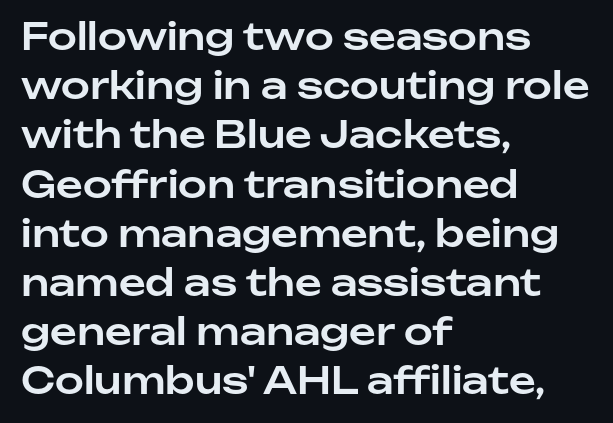
{"serif": "no", "italic": "no", "width": "normal", "stroke_contrast": "low", "x_height": "medium", "monospaced": "no", "underline": "no", "align": "left", "line_spacing": "normal", "line_spacing_ratio": 1.33, "letter_spacing": "normal", "letter_spacing_em": 0.0, "glyph_px": 37}
